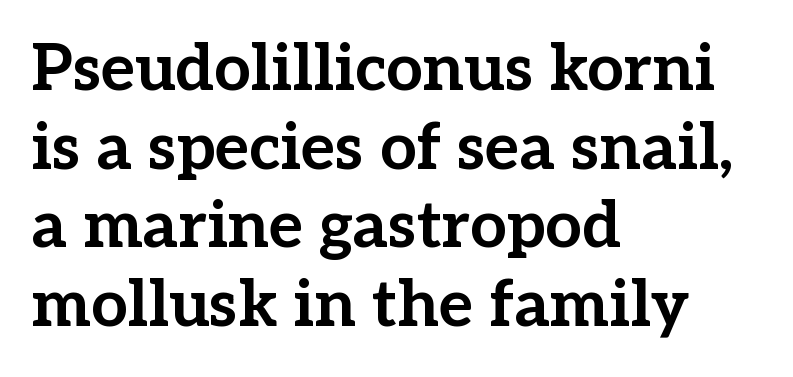
Little horizontal feet cap the strokes, marking this as serif type. Tracking value appears to be zero — textbook default spacing. Quick note: underline off. Rendered with straight, roman letterforms. Is the block centered? No — it sits flush against the left margin.
